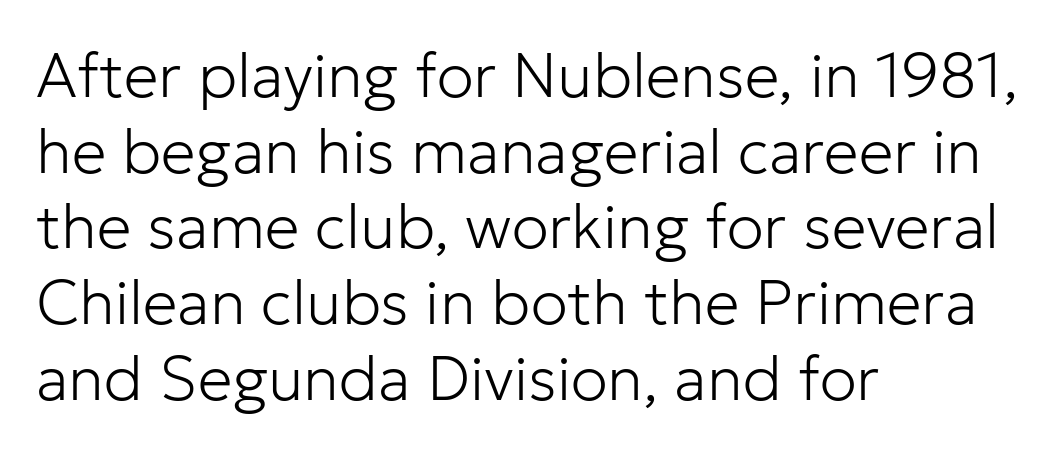
The image shows 62 px light sans-serif type, upright; set left-aligned, line spacing 1.22x, normal letter spacing, not underlined; low stroke contrast and a medium x-height.
